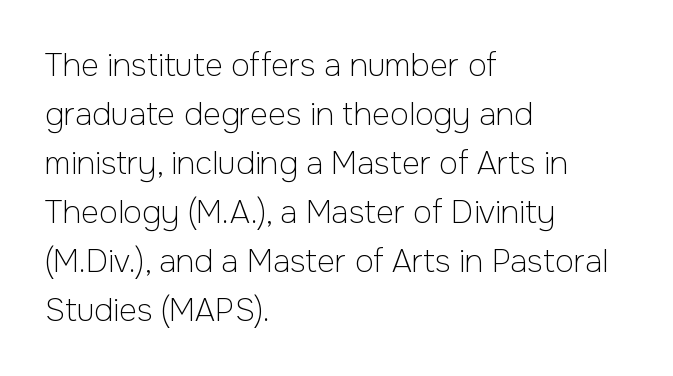
{"serif": "no", "italic": "no", "bold": "no", "weight": "light", "width": "normal", "stroke_contrast": "low", "x_height": "medium", "monospaced": "no", "underline": "no", "align": "left", "line_spacing": "normal", "line_spacing_ratio": 1.58, "letter_spacing": "normal", "letter_spacing_em": 0.0, "glyph_px": 31}
